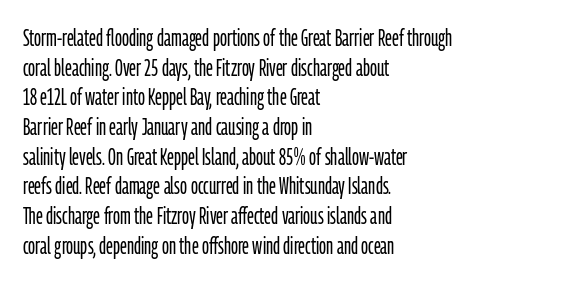
Q: Is the text bold? A: No.
Q: Is the text italic (slanted)? A: No, it is upright.
Q: Is the text underlined? A: No.
Q: How is the paragraph aligned? A: Left-aligned.
Q: Is the spacing between letters normal or unusually wide? A: Normal.
Q: Is the spacing between lines tight, normal or loose? A: Normal.
